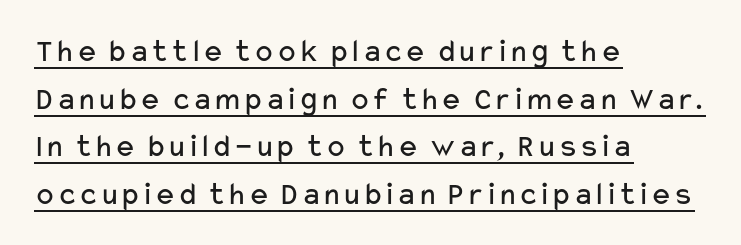
Q: Is the text bold? A: No.
Q: Is the text italic (slanted)? A: No, it is upright.
Q: Is the typeface a serif or a sans-serif typeface? A: Sans-serif.
Q: Is the text underlined? A: Yes.
Q: How is the paragraph aligned? A: Left-aligned.
Q: Is the spacing between letters normal or unusually wide? A: Normal.
Q: Is the spacing between lines tight, normal or loose? A: Normal.
Q: Width (condensed, normal, or wide)? A: Wide.
Q: Stroke contrast? A: Low.
Q: x-height? A: Medium.
Q: Monospaced? A: No.
